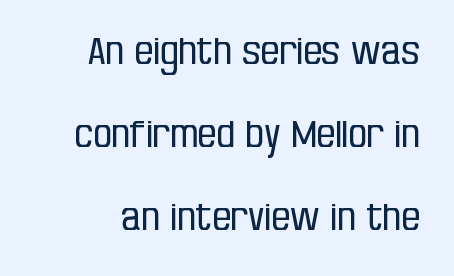
The image shows 37 px regular-weight, condensed sans-serif type, upright; set loose line spacing (2.25x), normal letter spacing, not underlined; low stroke contrast and a large x-height.
